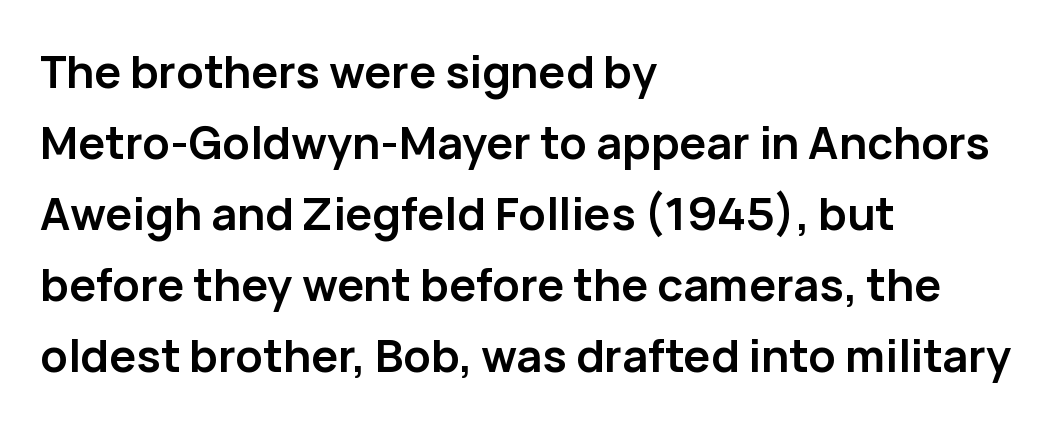
Q: Is the text bold? A: Yes.
Q: Is the text italic (slanted)? A: No, it is upright.
Q: Is the typeface a serif or a sans-serif typeface? A: Sans-serif.
Q: Is the text underlined? A: No.
Q: How is the paragraph aligned? A: Left-aligned.
Q: Is the spacing between letters normal or unusually wide? A: Normal.
Q: Is the spacing between lines tight, normal or loose? A: Normal.
Q: Width (condensed, normal, or wide)? A: Normal.
Q: Stroke contrast? A: Low.
Q: x-height? A: Medium.
Q: Monospaced? A: No.
